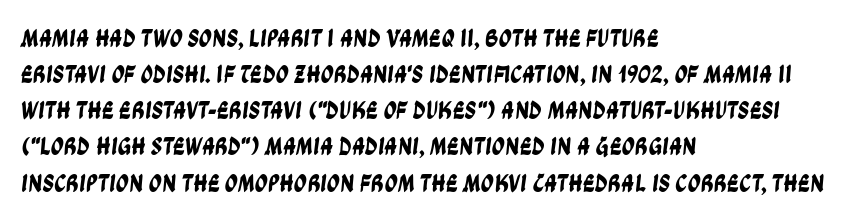
Visually the block forms a straight wall on the left and a jagged coastline on the right. These lines sit exactly where default settings would place them. This rendering leaves character spacing at its baseline value. Decoration check: the copy has no underline.
